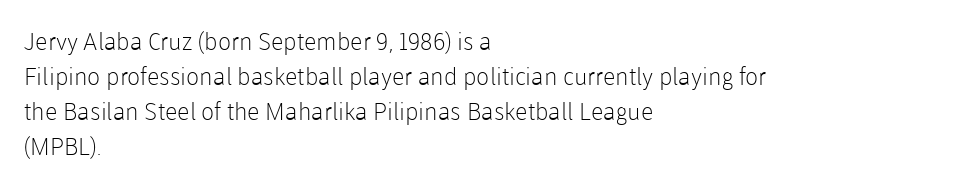
Q: Is the text bold? A: No.
Q: Is the text italic (slanted)? A: No, it is upright.
Q: Is the text underlined? A: No.
Q: How is the paragraph aligned? A: Left-aligned.
Q: Is the spacing between letters normal or unusually wide? A: Normal.
Q: Is the spacing between lines tight, normal or loose? A: Normal.
